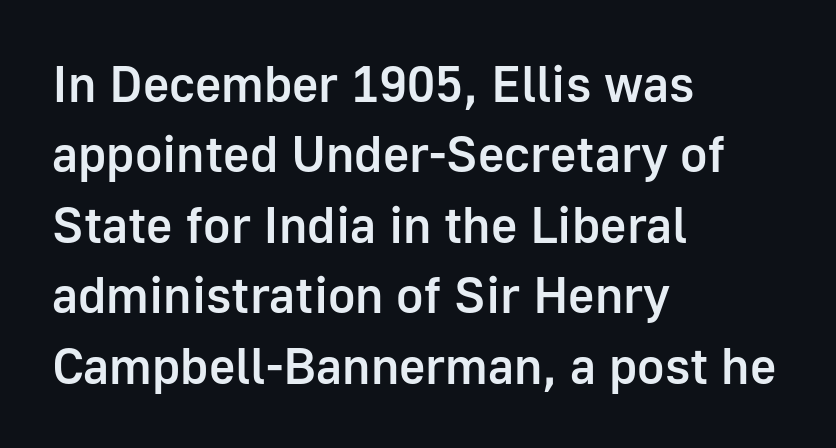
{"serif": "no", "italic": "no", "bold": "semi", "weight": "semibold", "width": "normal", "stroke_contrast": "low", "x_height": "medium", "monospaced": "no", "underline": "no", "align": "left", "line_spacing": "normal", "line_spacing_ratio": 1.38, "letter_spacing": "normal", "letter_spacing_em": 0.0, "glyph_px": 51}
